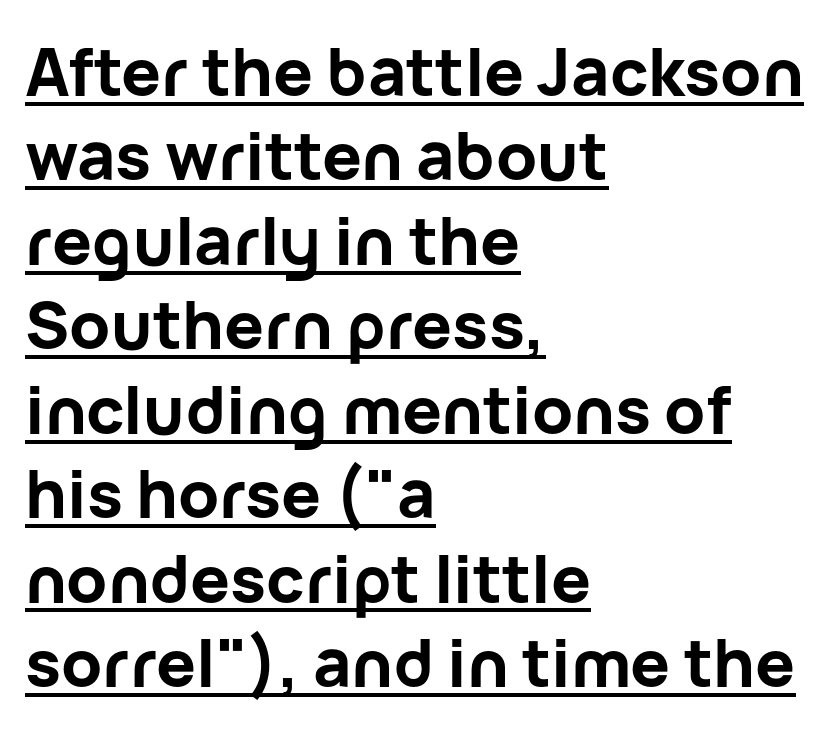
{"serif": "no", "italic": "no", "bold": "yes", "weight": "bold", "width": "normal", "stroke_contrast": "low", "x_height": "medium", "monospaced": "no", "underline": "yes", "align": "left", "line_spacing": "normal", "line_spacing_ratio": 1.28, "letter_spacing": "normal", "letter_spacing_em": 0.0, "glyph_px": 66}
